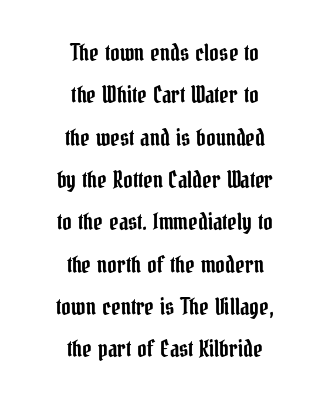
{"italic": "no", "underline": "no", "align": "center", "line_spacing_ratio": 1.84, "letter_spacing": "normal", "letter_spacing_em": 0.0, "glyph_px": 23}
